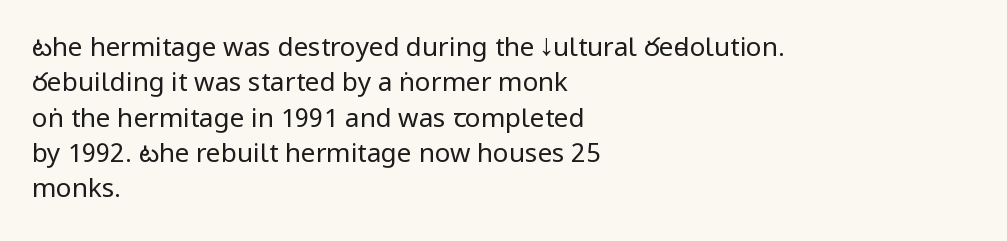
{"italic": "no", "bold": "no", "underline": "no", "align": "left", "line_spacing": "normal", "line_spacing_ratio": 1.36, "letter_spacing": "normal", "letter_spacing_em": 0.0, "glyph_px": 26}
